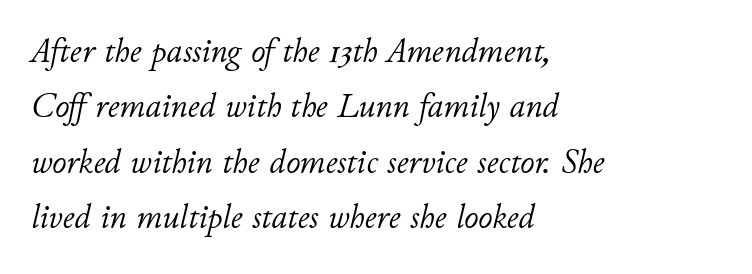
Q: Is the text bold? A: No.
Q: Is the text italic (slanted)? A: Yes, it leans right by about 11 degrees.
Q: Is the text underlined? A: No.
Q: How is the paragraph aligned? A: Left-aligned.
Q: Is the spacing between letters normal or unusually wide? A: Normal.
Q: Is the spacing between lines tight, normal or loose? A: Normal.
Q: Width (condensed, normal, or wide)? A: Normal.
Q: Stroke contrast? A: Low.
Q: x-height? A: Small.
Q: Monospaced? A: No.
